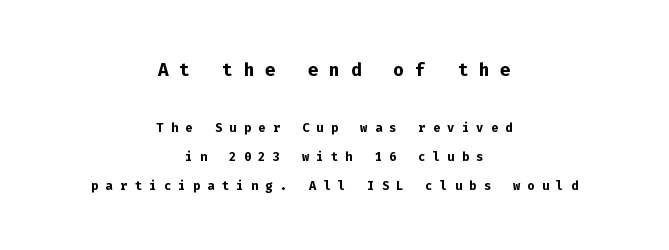
{"italic": "no", "bold": "yes", "underline": "no", "align": "center", "line_spacing_ratio": 1.72, "letter_spacing": "wide", "letter_spacing_em": 0.43, "larger_block": "first", "size_ratio": 1.47, "glyph_px": 25}
